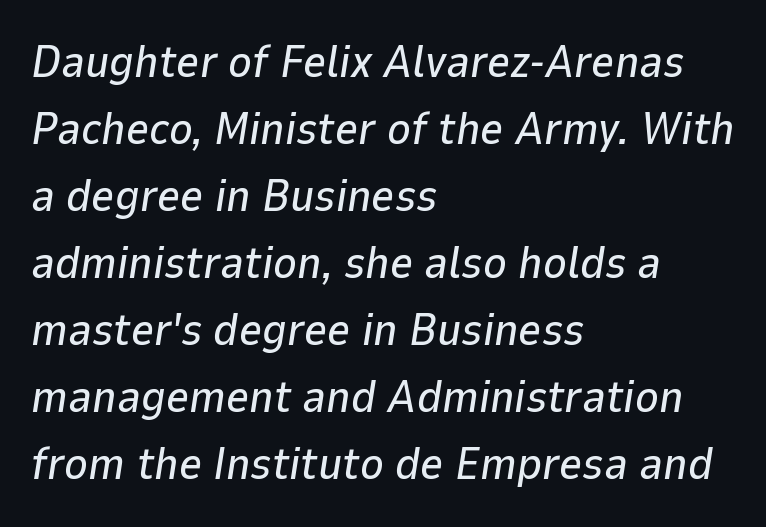
Q: Is the text italic (slanted)? A: Yes, it leans right by about 9 degrees.
Q: Is the text underlined? A: No.
Q: How is the paragraph aligned? A: Left-aligned.
Q: Is the spacing between letters normal or unusually wide? A: Normal.
Q: Is the spacing between lines tight, normal or loose? A: Normal.
Q: Width (condensed, normal, or wide)? A: Normal.
Q: Stroke contrast? A: Low.
Q: x-height? A: Medium.
Q: Monospaced? A: No.
